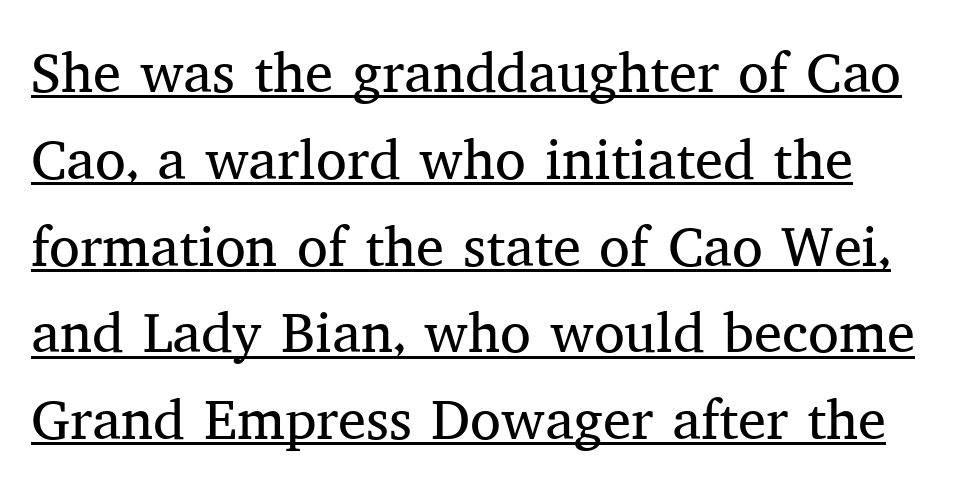
The image shows 56 px regular-weight serif type, upright; set left-aligned, normal line spacing (1.55x), normal letter spacing, underlined; medium stroke contrast and a medium x-height.
